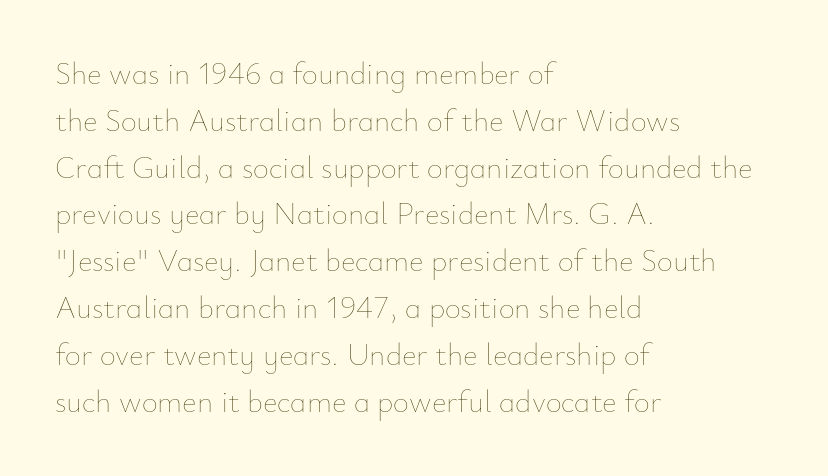
Character widths vary here, with narrow letters taking less room than wide ones. Descenders hang freely into open space. Tall strokes in this sample are plumb rather than angled. The block of text has a typical density, with ordinary space between rows. Short note: letters normally spaced.
